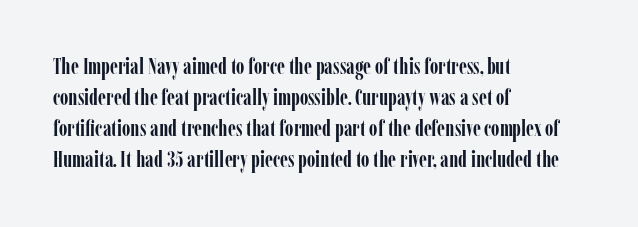
Ordinary non-slanted type is in use. The space between consecutive lines is moderate. The strokes are fattened all the way to bold. No extra tracking has been applied to these lines. Quick note: underline off. The typesetter chose a ragged-right arrangement here.
